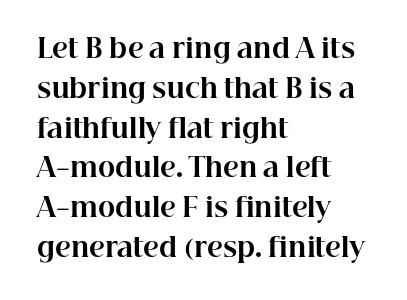
{"italic": "no", "bold": "yes", "underline": "no", "align": "left", "line_spacing": "normal", "line_spacing_ratio": 1.53, "letter_spacing": "normal", "letter_spacing_em": 0.0, "glyph_px": 26}
